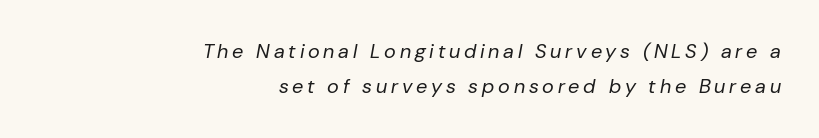
Q: Is the text bold? A: No.
Q: Is the text italic (slanted)? A: Yes, it leans right by about 10 degrees.
Q: Is the text underlined? A: No.
Q: How is the paragraph aligned? A: Right-aligned.
